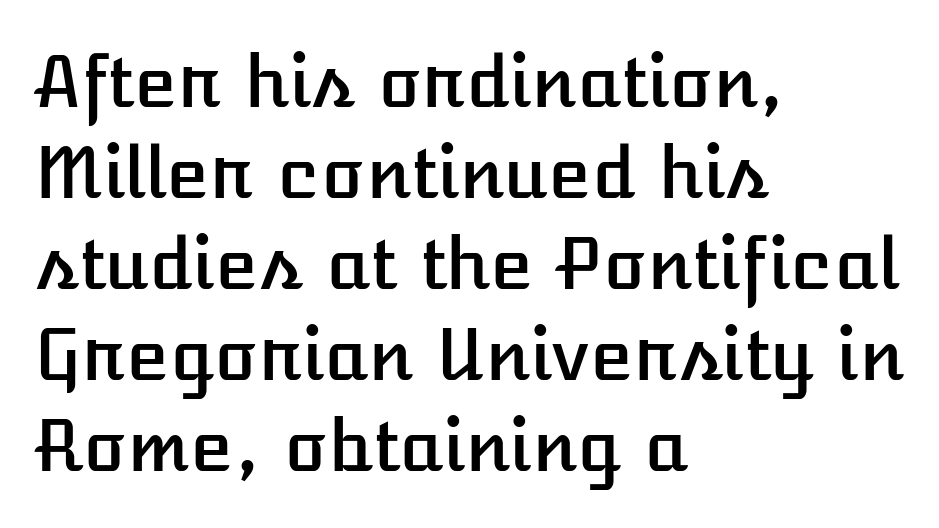
The image shows 71 px text type, upright; set left-aligned, normal line spacing (1.28x), normal letter spacing, not underlined; low stroke contrast and a medium x-height.
